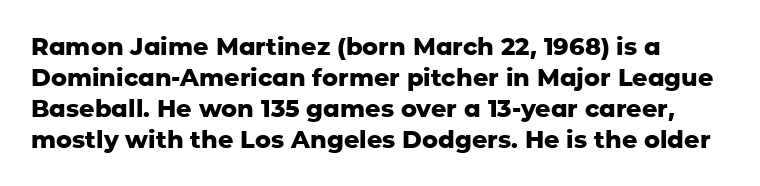
The face used here is rendered with its standard letterfit. A dark, heavy texture on the line: the type is bold. Horizontal bands of white between lines are of average thickness. The typography opts for an upright posture over an oblique one. The baseline area is clear.
